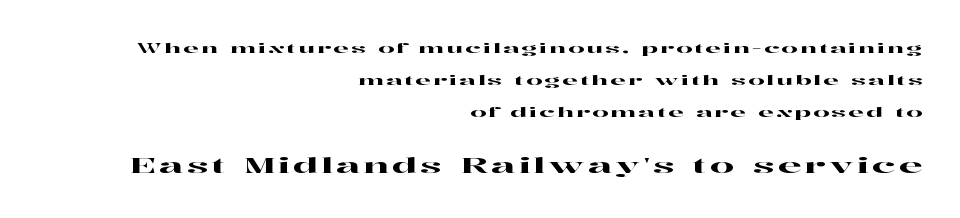
The image shows 21 px text type, upright; set right-aligned, loose line spacing (2.28x), not underlined; the second (bottom) block is 1.5x larger.
